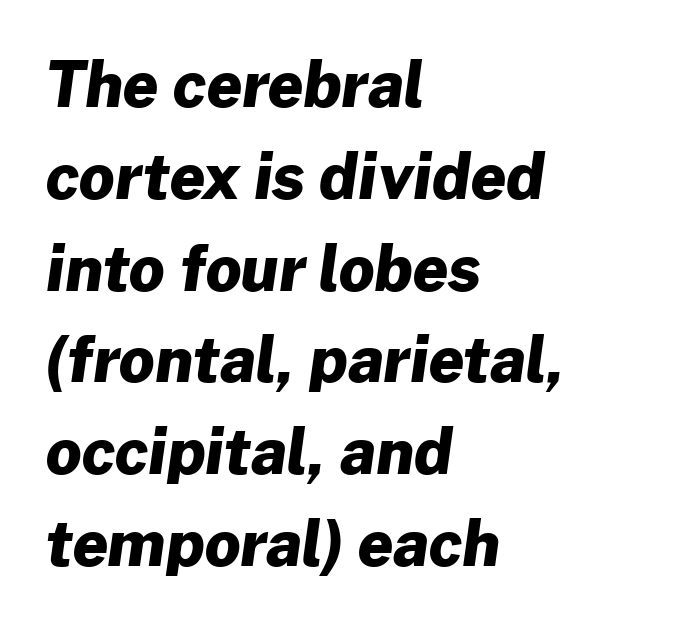
{"serif": "no", "bold": "yes", "weight": "heavy", "width": "normal", "stroke_contrast": "low", "x_height": "medium", "monospaced": "no", "underline": "no", "align": "left", "line_spacing": "normal", "line_spacing_ratio": 1.48, "letter_spacing": "normal", "letter_spacing_em": 0.0, "glyph_px": 62}
